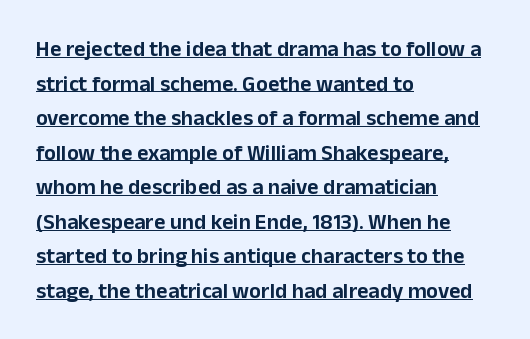
Q: Is the text italic (slanted)? A: No, it is upright.
Q: Is the text underlined? A: Yes.
Q: How is the paragraph aligned? A: Left-aligned.
Q: Is the spacing between letters normal or unusually wide? A: Normal.
Q: Is the spacing between lines tight, normal or loose? A: Normal.
